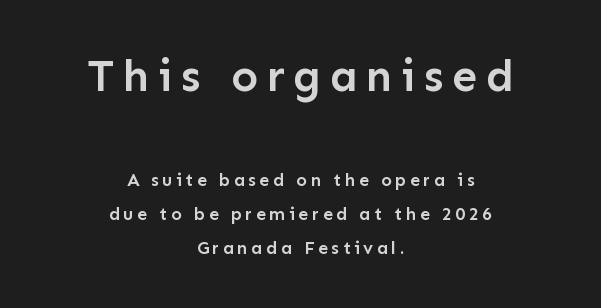
The characters look somewhat weighty, a semibold short of true bold. Visually the block forms a symmetrical silhouette, jagged on both flanks. The strip under each line holds only bare page. Serifs: no, the terminals of the letterforms are clean. Size contrast runs from large at the top to small at the bottom.
